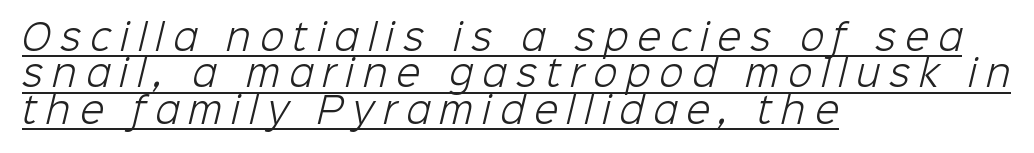
Q: Is the text bold? A: No.
Q: Is the typeface a serif or a sans-serif typeface? A: Sans-serif.
Q: Is the text underlined? A: Yes.
Q: How is the paragraph aligned? A: Left-aligned.
Q: Is the spacing between letters normal or unusually wide? A: Unusually wide.
Q: Is the spacing between lines tight, normal or loose? A: Tight.
Q: Width (condensed, normal, or wide)? A: Normal.
Q: Stroke contrast? A: Low.
Q: x-height? A: Medium.
Q: Monospaced? A: No.
